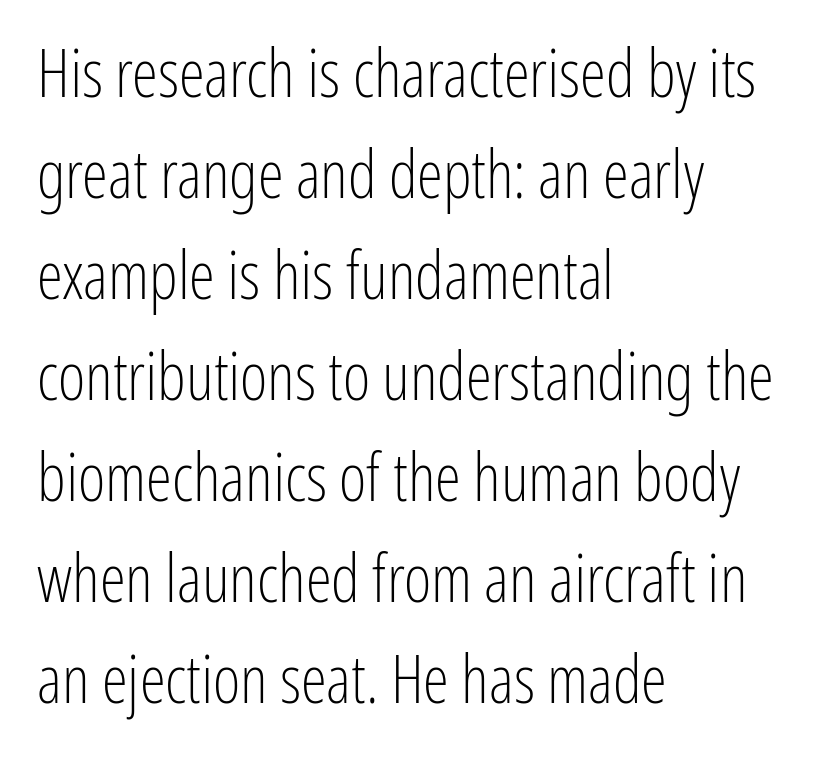
The image shows 66 px light, condensed sans-serif type, upright; set left-aligned, normal line spacing (1.53x), normal letter spacing, not underlined; low stroke contrast and a medium x-height.
